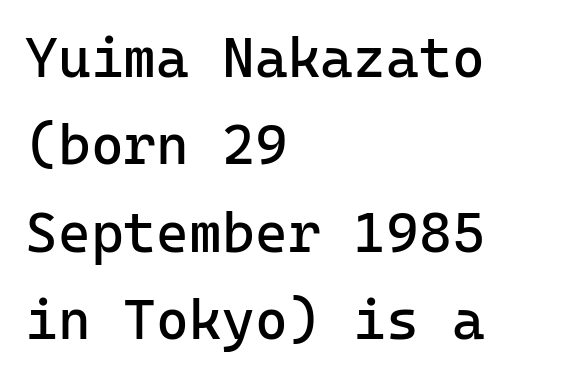
Q: Is the text bold? A: No.
Q: Is the text italic (slanted)? A: No, it is upright.
Q: Is the typeface a serif or a sans-serif typeface? A: Sans-serif.
Q: Is the text underlined? A: No.
Q: How is the paragraph aligned? A: Left-aligned.
Q: Is the spacing between letters normal or unusually wide? A: Normal.
Q: Is the spacing between lines tight, normal or loose? A: Normal.
Q: Width (condensed, normal, or wide)? A: Normal.
Q: Stroke contrast? A: Low.
Q: x-height? A: Medium.
